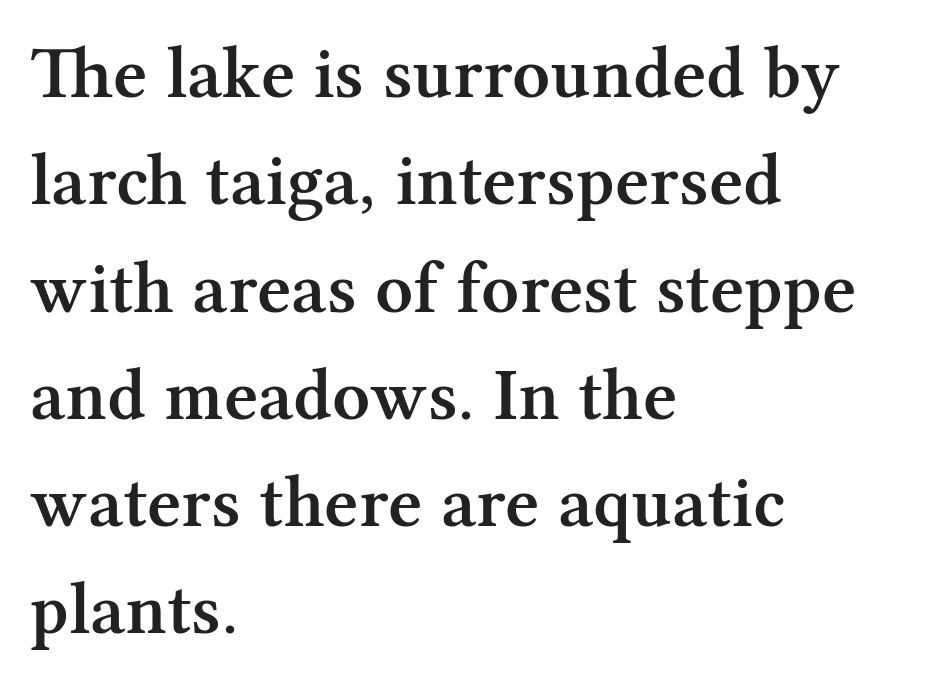
{"serif": "yes", "italic": "no", "bold": "semi", "weight": "semibold", "width": "normal", "stroke_contrast": "medium", "x_height": "medium", "monospaced": "no", "underline": "no", "align": "left", "line_spacing": "normal", "line_spacing_ratio": 1.45, "letter_spacing": "normal", "letter_spacing_em": 0.0, "glyph_px": 74}
